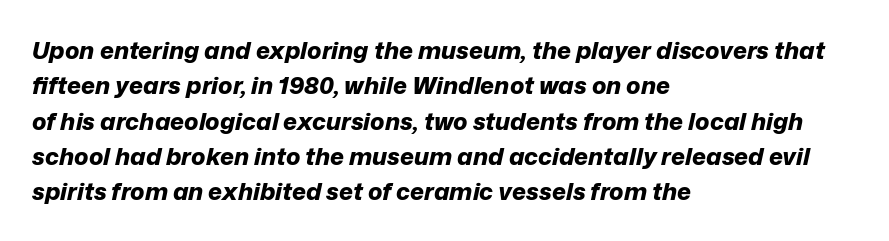
Q: Is the text bold? A: Yes.
Q: Is the text italic (slanted)? A: Yes, it leans right by about 12 degrees.
Q: Is the text underlined? A: No.
Q: How is the paragraph aligned? A: Left-aligned.
Q: Is the spacing between letters normal or unusually wide? A: Normal.
Q: Is the spacing between lines tight, normal or loose? A: Normal.
